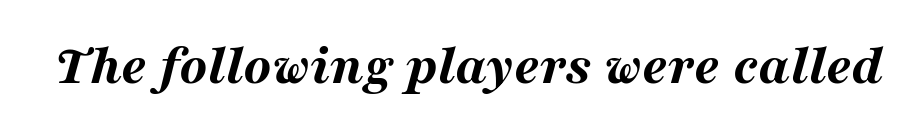
This rendering features lettering with no underline. Italic? Definitely — the glyphs are oblique. Is this a fixed-width face? No — the glyphs have proportional, varying widths. The gaps between neighbouring characters are ordinary and unremarkable. How heavy is the stroke? Heavy — this is a bold.
